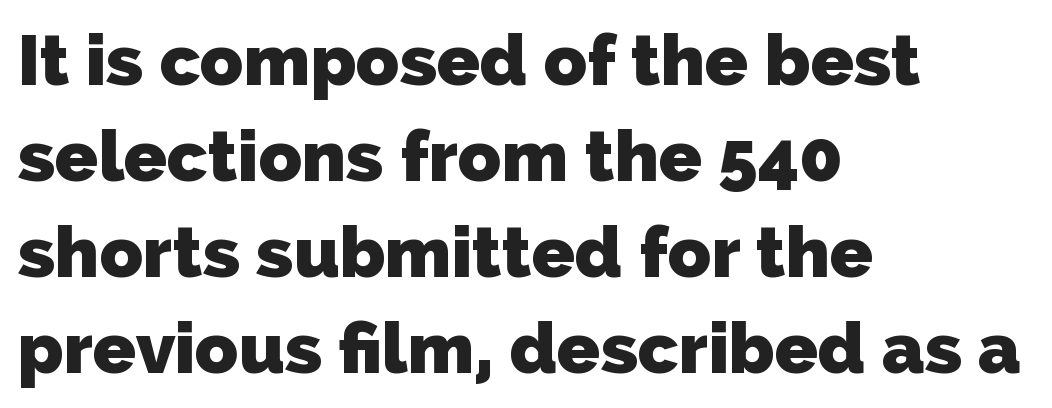
Q: Is the text bold? A: Yes.
Q: Is the typeface a serif or a sans-serif typeface? A: Sans-serif.
Q: Is the text underlined? A: No.
Q: How is the paragraph aligned? A: Left-aligned.
Q: Is the spacing between letters normal or unusually wide? A: Normal.
Q: Is the spacing between lines tight, normal or loose? A: Normal.
Q: Width (condensed, normal, or wide)? A: Normal.
Q: Stroke contrast? A: Low.
Q: x-height? A: Medium.
Q: Monospaced? A: No.
